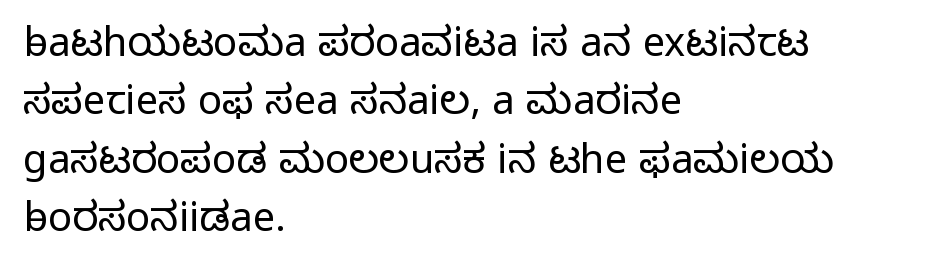
The image shows 40 px light sans-serif type, upright; set left-aligned, normal line spacing (1.46x), normal letter spacing, not underlined; low stroke contrast and a medium x-height.
